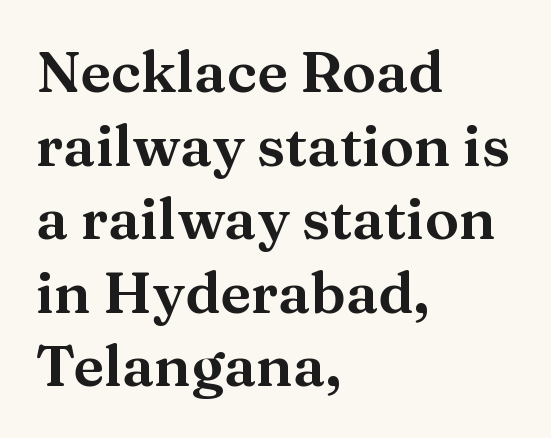
The image shows 57 px wide serif type, upright; set left-aligned, normal line spacing (1.29x), normal letter spacing, not underlined; medium stroke contrast and a medium x-height.
